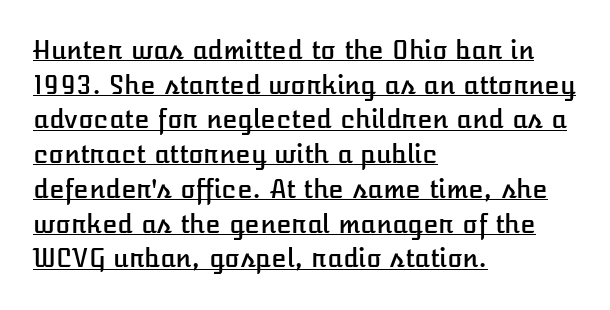
Q: Is the text italic (slanted)? A: No, it is upright.
Q: Is the text underlined? A: Yes.
Q: How is the paragraph aligned? A: Left-aligned.
Q: Is the spacing between letters normal or unusually wide? A: Normal.
Q: Is the spacing between lines tight, normal or loose? A: Normal.
